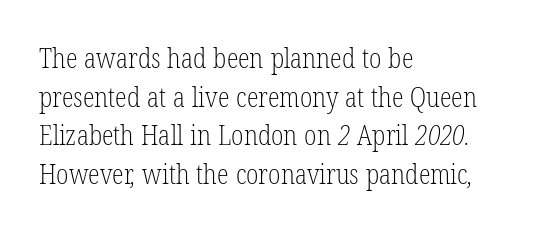
The image shows 27 px text type; set left-aligned, normal line spacing (1.43x), normal letter spacing, not underlined.
